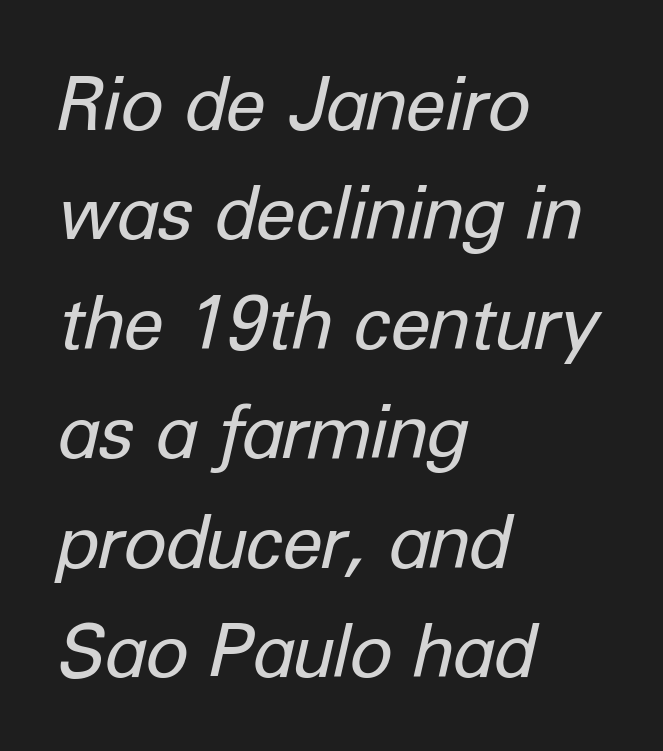
The space between consecutive lines is moderate. Words float on clear page, feet unadorned. How are the letters spaced? Ordinarily, with no added tracking. The passage is arranged the way most books set body copy — flush left. Designer's note — italics engaged.
